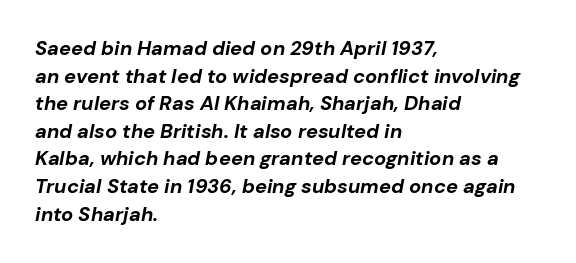
{"italic": "yes", "lean": "right", "slant_degrees": 10, "bold": "yes", "underline": "no", "align": "left", "line_spacing": "normal", "line_spacing_ratio": 1.38, "letter_spacing": "normal", "letter_spacing_em": 0.0, "glyph_px": 20}
